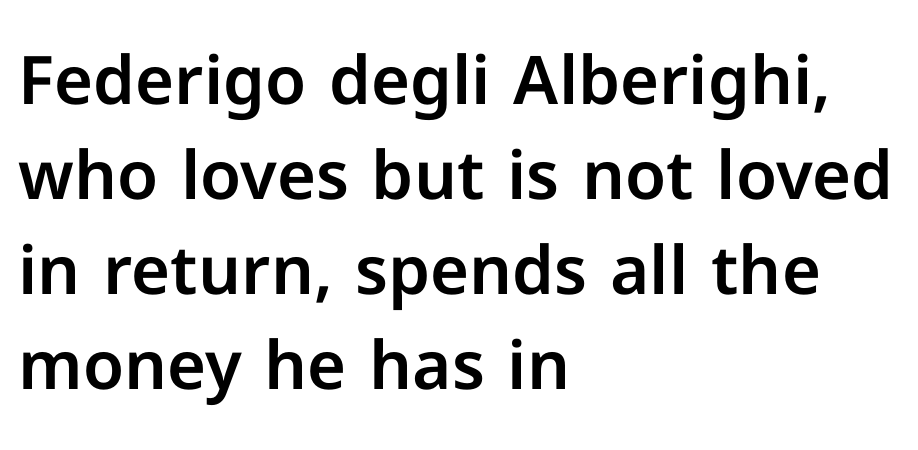
The image shows 67 px sans-serif type, upright; set left-aligned, normal line spacing (1.42x), normal letter spacing, not underlined; low stroke contrast and a medium x-height.
